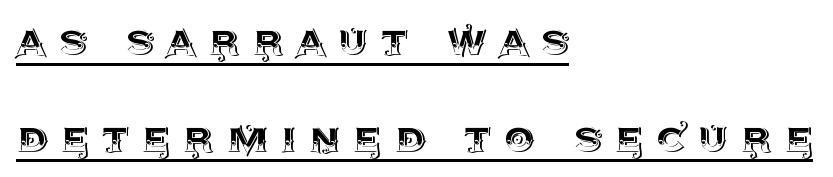
The image shows 48 px text type, upright; set left-aligned, loose line spacing (2.02x), unusually wide letter spacing (+0.27 em), underlined; a large x-height.
